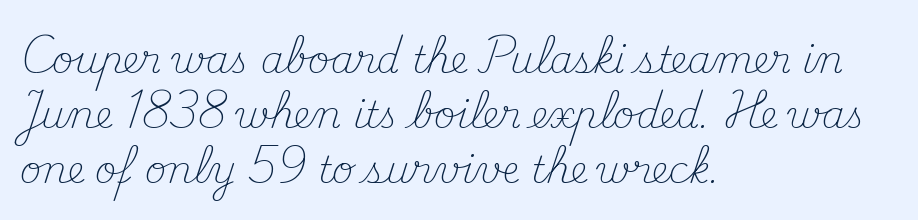
Q: Is the text bold? A: No.
Q: Is the text italic (slanted)? A: Yes.
Q: Is the typeface a serif or a sans-serif typeface? A: Serif.
Q: Is the text underlined? A: No.
Q: How is the paragraph aligned? A: Left-aligned.
Q: Is the spacing between letters normal or unusually wide? A: Normal.
Q: Is the spacing between lines tight, normal or loose? A: Normal.
Q: Width (condensed, normal, or wide)? A: Normal.
Q: Stroke contrast? A: Medium.
Q: x-height? A: Small.
Q: Monospaced? A: No.
